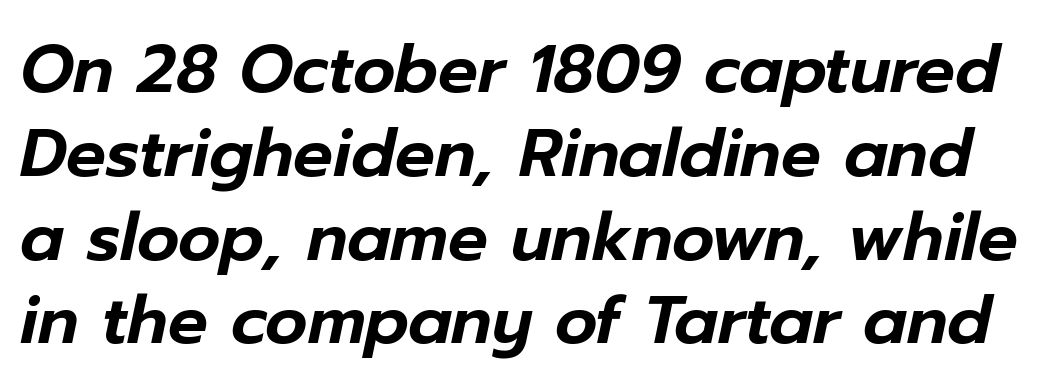
The font's italic variant was chosen for this text. The tracking reads as untouched default to a designer's eye. These lines sit exactly where default settings would place them. Proportional: the letters do not fall into vertical columns.
